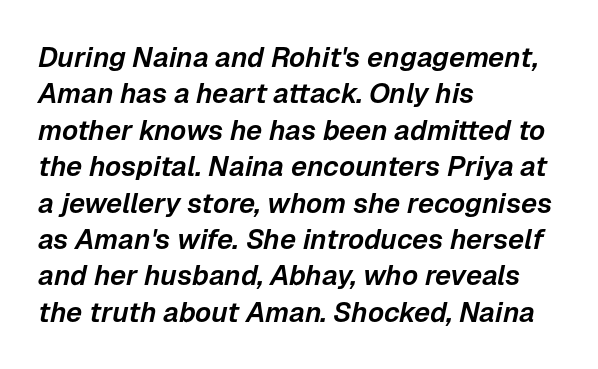
Q: Is the text italic (slanted)? A: Yes, it leans right by about 12 degrees.
Q: Is the text underlined? A: No.
Q: How is the paragraph aligned? A: Left-aligned.
Q: Is the spacing between letters normal or unusually wide? A: Normal.
Q: Is the spacing between lines tight, normal or loose? A: Normal.
Q: Width (condensed, normal, or wide)? A: Normal.
Q: Stroke contrast? A: Low.
Q: x-height? A: Medium.
Q: Monospaced? A: No.
